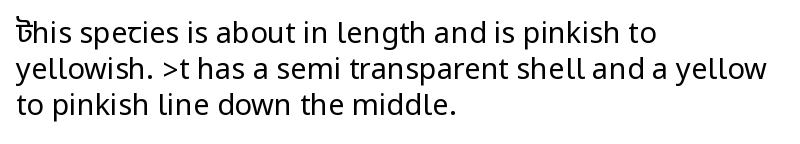
{"serif": "no", "italic": "no", "bold": "no", "weight": "regular", "width": "condensed", "stroke_contrast": "low", "underline": "no", "align": "left", "line_spacing": "normal", "line_spacing_ratio": 1.25, "letter_spacing": "normal", "letter_spacing_em": 0.0, "glyph_px": 29}
